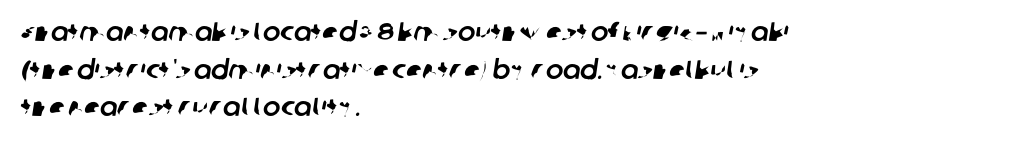
Q: Is the text underlined? A: No.
Q: How is the paragraph aligned? A: Left-aligned.
Q: Is the spacing between letters normal or unusually wide? A: Normal.
Q: Is the spacing between lines tight, normal or loose? A: Normal.
